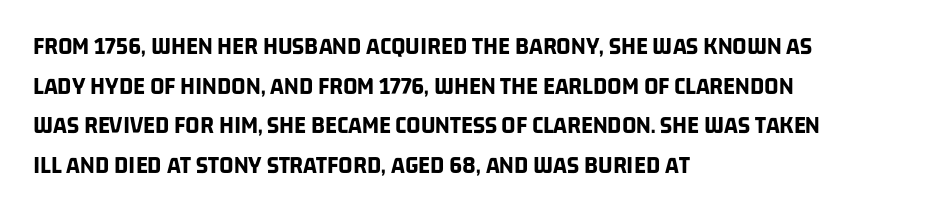
The image shows 25 px bold type; set left-aligned, normal line spacing (1.59x), normal letter spacing, not underlined.
